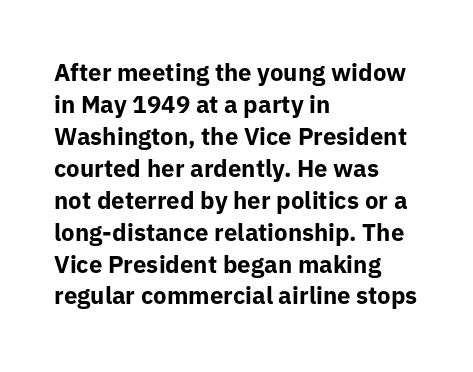
Q: Is the text bold? A: Yes.
Q: Is the text italic (slanted)? A: No, it is upright.
Q: Is the text underlined? A: No.
Q: How is the paragraph aligned? A: Left-aligned.
Q: Is the spacing between letters normal or unusually wide? A: Normal.
Q: Is the spacing between lines tight, normal or loose? A: Normal.
